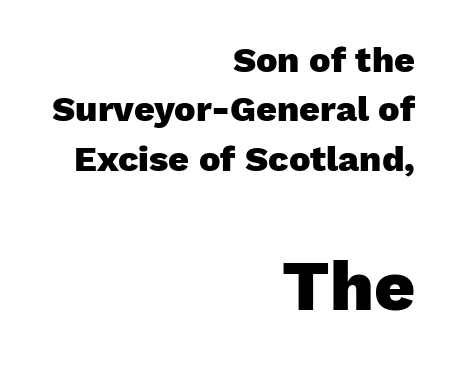
The image shows 71 px heavy sans-serif type, upright; set right-aligned, normal line spacing (1.37x), normal letter spacing, not underlined; the second (bottom) block is 1.97x larger; low stroke contrast and a medium x-height.
